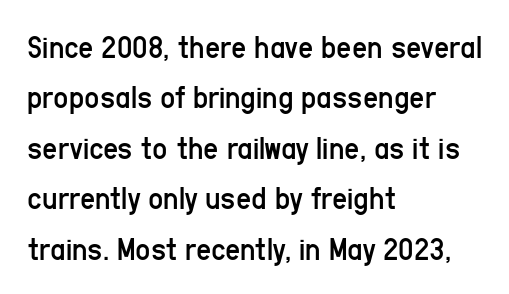
Q: Is the text bold? A: No.
Q: Is the text italic (slanted)? A: No, it is upright.
Q: Is the typeface a serif or a sans-serif typeface? A: Sans-serif.
Q: Is the text underlined? A: No.
Q: How is the paragraph aligned? A: Left-aligned.
Q: Is the spacing between letters normal or unusually wide? A: Normal.
Q: Is the spacing between lines tight, normal or loose? A: Normal.
Q: Width (condensed, normal, or wide)? A: Condensed.
Q: Stroke contrast? A: Low.
Q: x-height? A: Medium.
Q: Monospaced? A: No.
